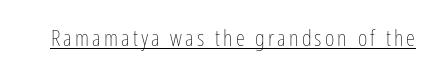
Upright lettering throughout. Honestly, the underline is the first thing you notice here. Vertical stems look standard width or narrower in stroke.
